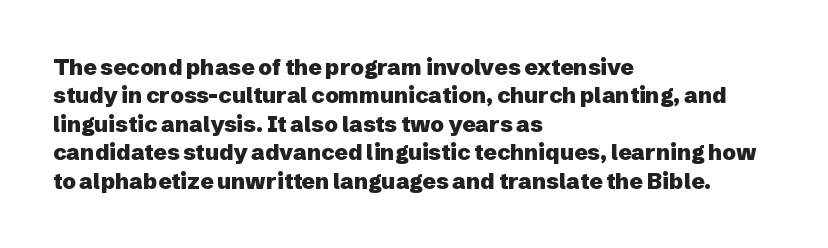
Q: Is the text bold? A: Yes.
Q: Is the text italic (slanted)? A: No, it is upright.
Q: Is the text underlined? A: No.
Q: How is the paragraph aligned? A: Left-aligned.
Q: Is the spacing between letters normal or unusually wide? A: Normal.
Q: Is the spacing between lines tight, normal or loose? A: Normal.
